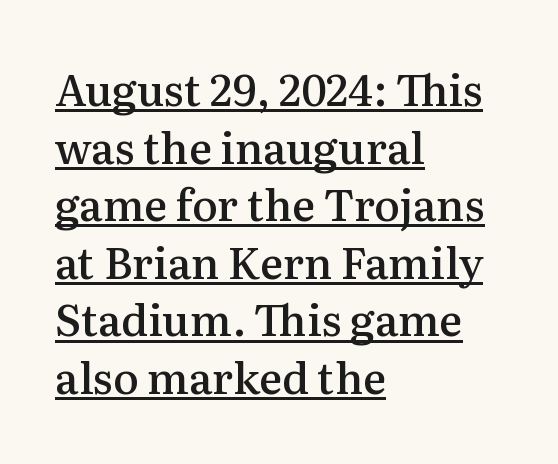
{"serif": "yes", "italic": "no", "bold": "semi", "weight": "semibold", "width": "normal", "stroke_contrast": "medium", "x_height": "medium", "monospaced": "no", "underline": "yes", "align": "left", "line_spacing": "normal", "line_spacing_ratio": 1.34, "letter_spacing": "normal", "letter_spacing_em": 0.0, "glyph_px": 43}
